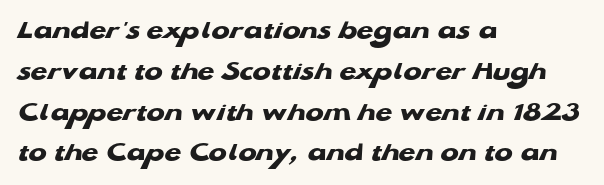
Q: Is the text bold? A: Yes.
Q: Is the text underlined? A: No.
Q: How is the paragraph aligned? A: Left-aligned.
Q: Is the spacing between letters normal or unusually wide? A: Normal.
Q: Is the spacing between lines tight, normal or loose? A: Normal.
